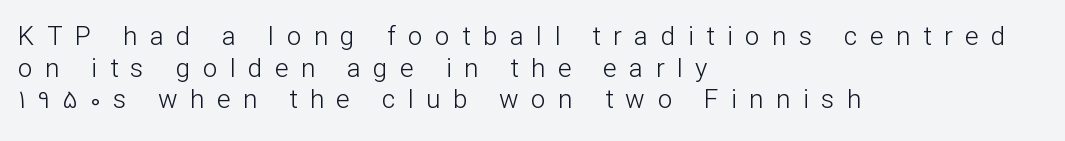
{"italic": "no", "bold": "no", "underline": "no", "align": "left", "line_spacing_ratio": 1.22, "letter_spacing": "wide", "letter_spacing_em": 0.48, "glyph_px": 26}
